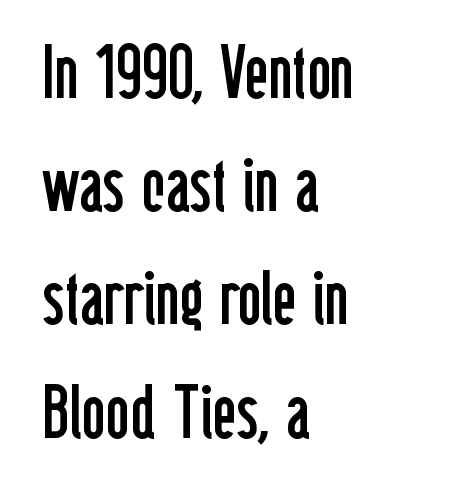
{"serif": "no", "italic": "no", "bold": "no", "weight": "regular", "width": "condensed", "stroke_contrast": "low", "x_height": "medium", "monospaced": "no", "underline": "no", "align": "left", "line_spacing": "normal", "line_spacing_ratio": 1.53, "letter_spacing": "normal", "letter_spacing_em": 0.0, "glyph_px": 74}
